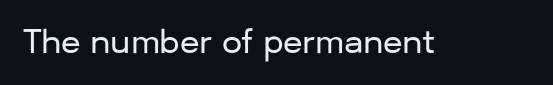
{"serif": "no", "italic": "no", "width": "normal", "stroke_contrast": "low", "x_height": "medium", "monospaced": "no", "underline": "no", "letter_spacing": "normal", "letter_spacing_em": 0.0, "glyph_px": 32}
